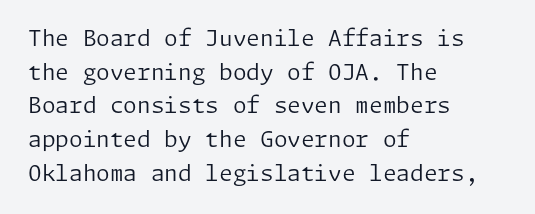
The image shows 22 px text type, upright; set left-aligned, normal line spacing (1.53x), normal letter spacing, not underlined.
